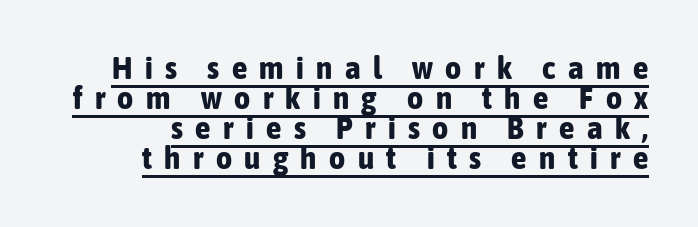
The image shows 31 px bold, condensed sans-serif type, upright; set right-aligned, tight line spacing (0.97x), unusually wide letter spacing (+0.4 em), underlined; low stroke contrast and a medium x-height.
